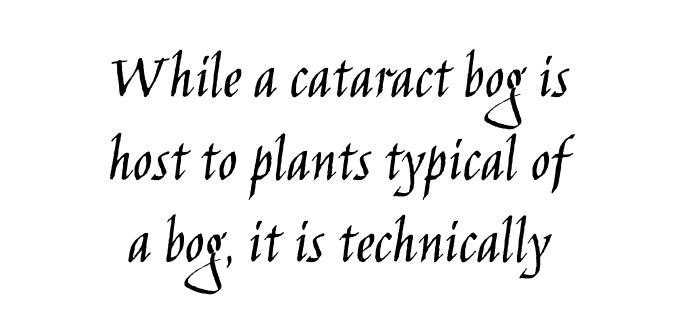
The image shows 65 px light, condensed sans-serif type; set centered, normal line spacing (1.27x), normal letter spacing, not underlined; low stroke contrast and a large x-height.
